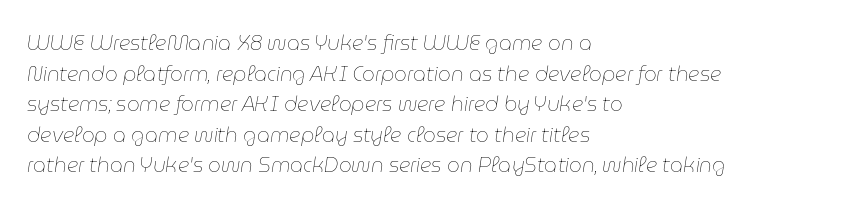
Q: Is the text bold? A: No.
Q: Is the text italic (slanted)? A: Yes, it leans right by about 9 degrees.
Q: Is the text underlined? A: No.
Q: How is the paragraph aligned? A: Left-aligned.
Q: Is the spacing between letters normal or unusually wide? A: Normal.
Q: Is the spacing between lines tight, normal or loose? A: Normal.
